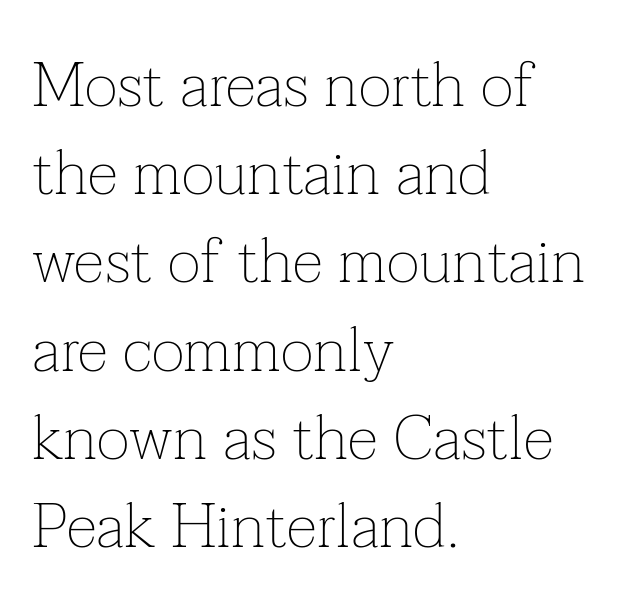
The image shows 63 px thin serif type, upright; set left-aligned, normal line spacing (1.4x), normal letter spacing, not underlined; low stroke contrast and a medium x-height.
